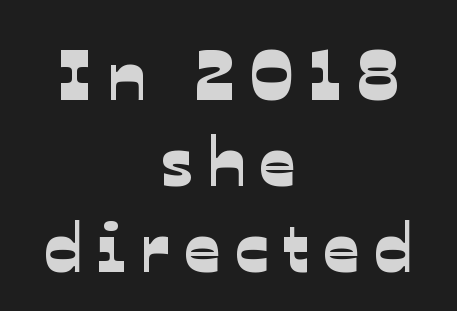
Each line is balanced around a shared central axis. In terms of letterspacing, this is a distinctly airy, spread setting. A typesetter would call this proportional, since set widths differ per character. You can tell from the bare stems that sans-serif type was used.
